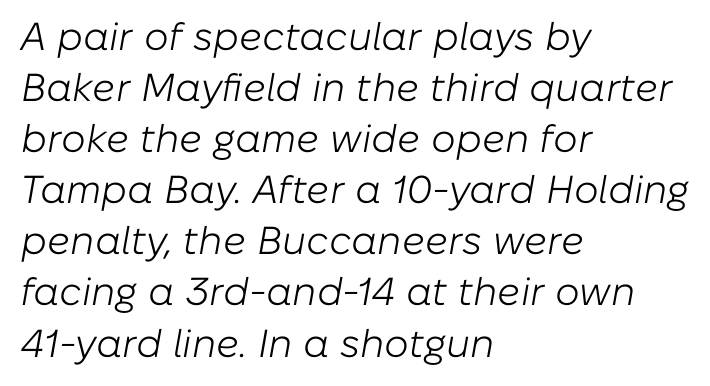
Leading matches the norm, producing a regular column. This rendering uses left alignment, leaving the right contour irregular. Each stroke keeps to a modest, everyday thickness or less. Style check: oblique. Here the designer chose a conventional face with non-uniform glyph widths.
